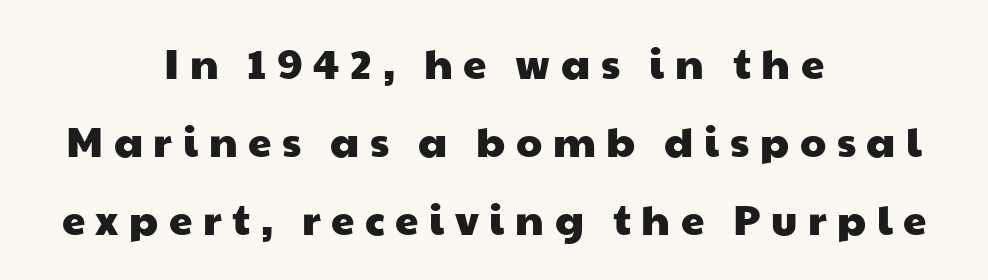
{"serif": "no", "width": "wide", "stroke_contrast": "low", "x_height": "medium", "monospaced": "no", "underline": "no", "align": "center", "line_spacing_ratio": 1.86, "letter_spacing": "wide", "letter_spacing_em": 0.25, "glyph_px": 42}
